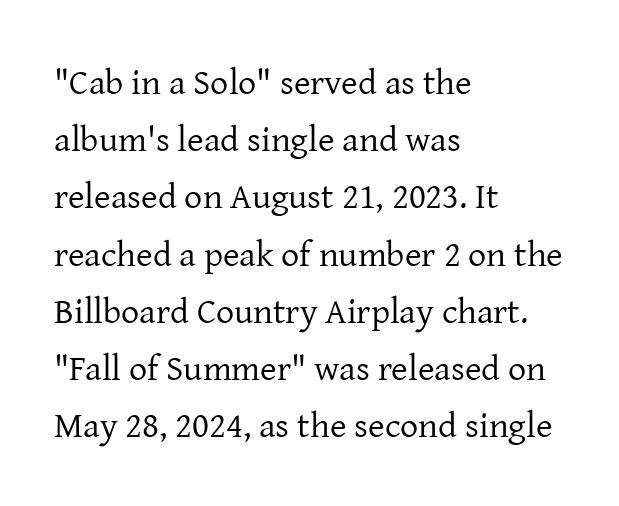
Q: Is the text bold? A: No.
Q: Is the text italic (slanted)? A: No, it is upright.
Q: Is the typeface a serif or a sans-serif typeface? A: Serif.
Q: Is the text underlined? A: No.
Q: How is the paragraph aligned? A: Left-aligned.
Q: Is the spacing between letters normal or unusually wide? A: Normal.
Q: Is the spacing between lines tight, normal or loose? A: Normal.
Q: Width (condensed, normal, or wide)? A: Normal.
Q: Stroke contrast? A: Low.
Q: x-height? A: Medium.
Q: Monospaced? A: No.
